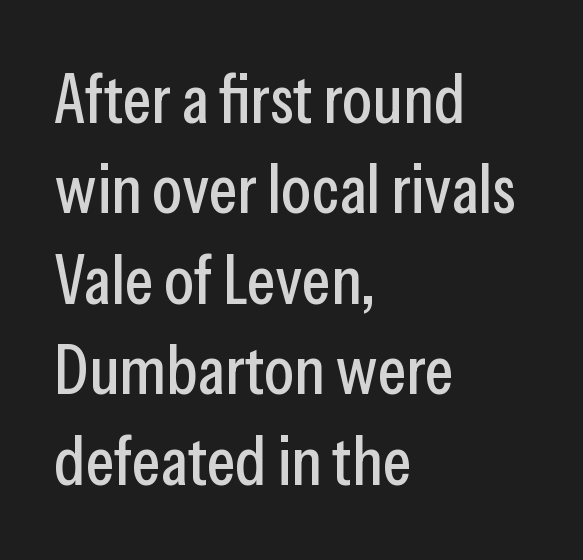
The image shows 69 px condensed sans-serif type, upright; set left-aligned, normal line spacing (1.31x), normal letter spacing, not underlined; low stroke contrast and a medium x-height.
